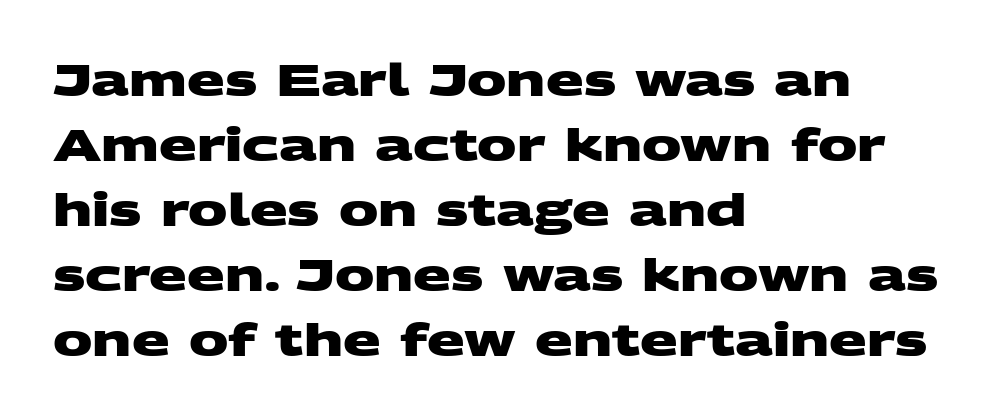
The letters advance in unequal steps, a hallmark of proportional type. Summary of vertical rhythm: regular, with standard interline spacing. Letterform terminals end flat and unadorned throughout the passage. Compared with typical body copy, the letter spacing here is the same. One-word summary of the alignment: left.
